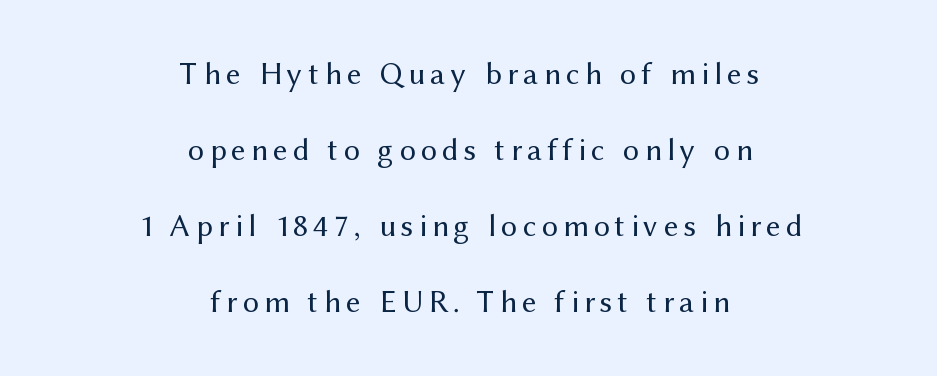
The image shows 32 px regular-weight sans-serif type, upright; set centered, loose line spacing (2.37x), not underlined; medium stroke contrast and a medium x-height.
